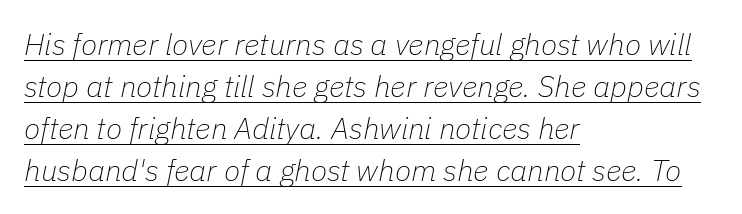
Q: Is the text bold? A: No.
Q: Is the text italic (slanted)? A: Yes, it leans right by about 11 degrees.
Q: Is the text underlined? A: Yes.
Q: How is the paragraph aligned? A: Left-aligned.
Q: Is the spacing between letters normal or unusually wide? A: Normal.
Q: Is the spacing between lines tight, normal or loose? A: Normal.
Q: Width (condensed, normal, or wide)? A: Normal.
Q: Stroke contrast? A: Low.
Q: x-height? A: Medium.
Q: Monospaced? A: No.
